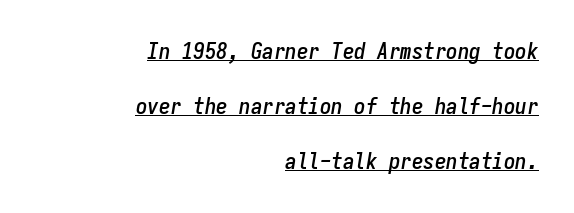
{"italic": "yes", "lean": "right", "slant_degrees": 9, "underline": "yes", "align": "right", "line_spacing": "loose", "line_spacing_ratio": 2.4, "letter_spacing": "normal", "letter_spacing_em": 0.0, "glyph_px": 23}
